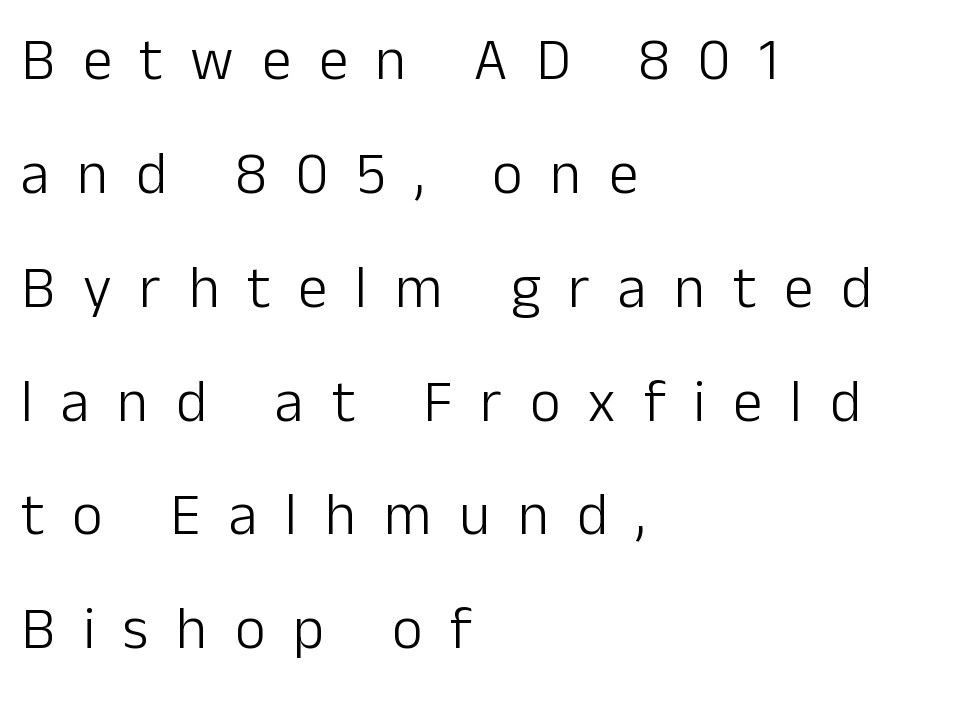
Here the designer chose a conventional face with non-uniform glyph widths. The font sits on the lighter half of the weight spectrum, regular included. This sample is left-justified, so line endings fall wherever the words run out. This is sans-serif lettering, the kind often seen on screens and signage. Characters remain perfectly vertical along every line. This sample uses expanded letter spacing, leaving extra air between glyphs.
